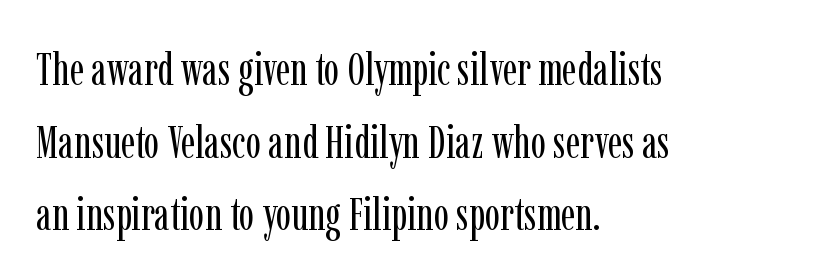
This sample has the flowing, uneven cadence of proportional lettering. The gaps between neighbouring characters are ordinary and unremarkable. Regarding serifs, this sample has them. Interline gaps are of average width in this sample.
